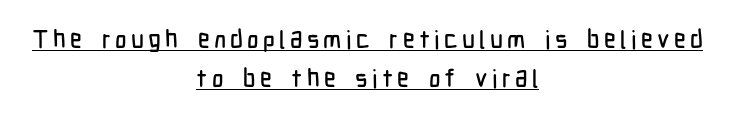
The image shows 25 px text type, upright; set centered, normal line spacing (1.56x), underlined.
